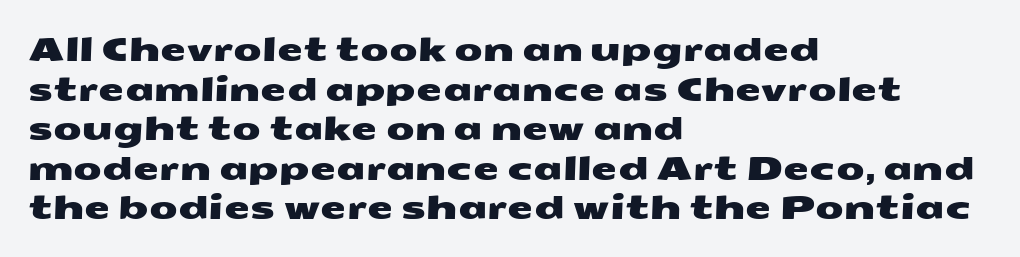
Q: Is the typeface a serif or a sans-serif typeface? A: Sans-serif.
Q: Is the text underlined? A: No.
Q: How is the paragraph aligned? A: Left-aligned.
Q: Is the spacing between letters normal or unusually wide? A: Normal.
Q: Width (condensed, normal, or wide)? A: Wide.
Q: Stroke contrast? A: Medium.
Q: x-height? A: Medium.
Q: Monospaced? A: No.
